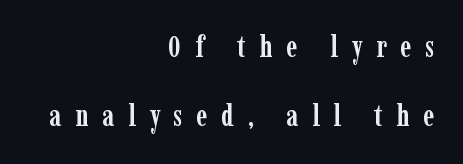
The text was rendered using a seriffed face with decorative stroke endings. Is the type bold? Yes — the strokes are clearly thick and heavy. The rag falls on the left side of this text block. Underline: absent. Notice how the stems are strictly vertical — no italics here.
